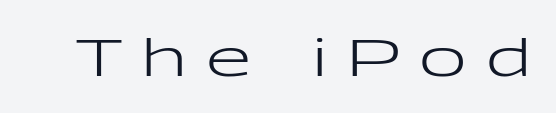
{"serif": "no", "italic": "no", "bold": "no", "weight": "regular", "width": "wide", "stroke_contrast": "low", "x_height": "medium", "monospaced": "no", "underline": "no", "letter_spacing": "wide", "letter_spacing_em": 0.36, "glyph_px": 52}
